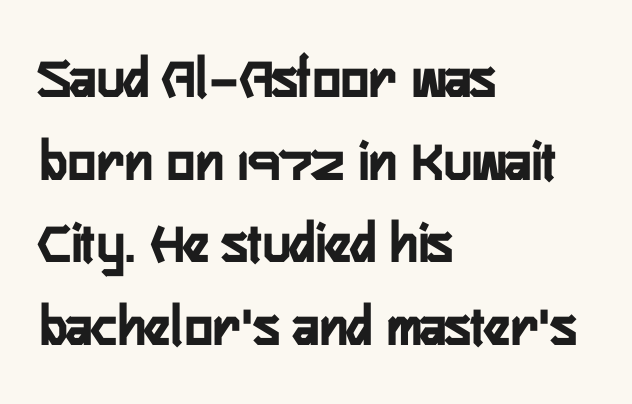
{"serif": "no", "italic": "no", "width": "condensed", "stroke_contrast": "low", "x_height": "medium", "monospaced": "no", "underline": "no", "align": "left", "line_spacing": "normal", "line_spacing_ratio": 1.4, "letter_spacing": "normal", "letter_spacing_em": 0.0, "glyph_px": 59}
